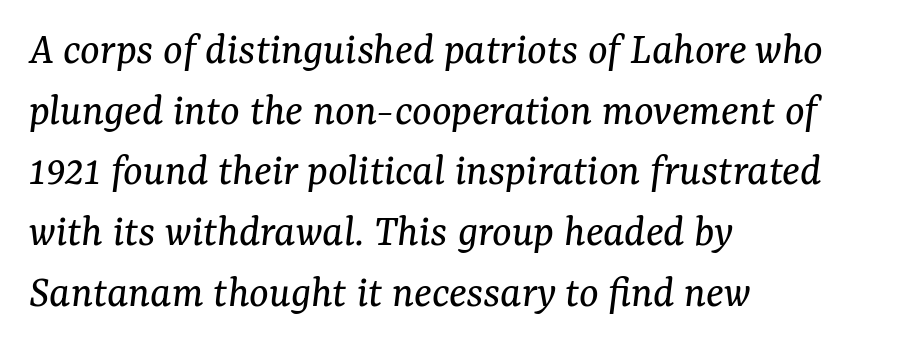
{"serif": "yes", "italic": "yes", "lean": "right", "slant_degrees": 7, "bold": "no", "weight": "regular", "width": "normal", "stroke_contrast": "medium", "x_height": "medium", "monospaced": "no", "underline": "no", "align": "left", "line_spacing": "normal", "line_spacing_ratio": 1.32, "letter_spacing": "normal", "letter_spacing_em": 0.0, "glyph_px": 46}
